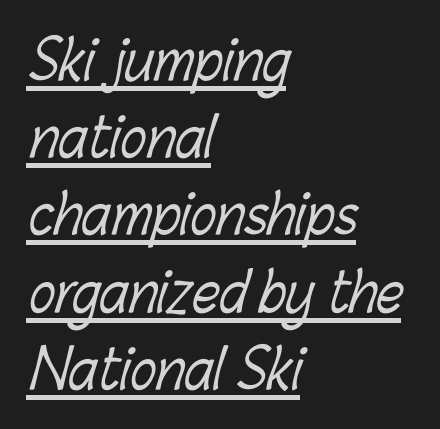
{"bold": "no", "weight": "light", "width": "condensed", "stroke_contrast": "low", "x_height": "medium", "monospaced": "no", "underline": "yes", "align": "left", "line_spacing": "normal", "line_spacing_ratio": 1.43, "letter_spacing": "normal", "letter_spacing_em": 0.0, "glyph_px": 54}
